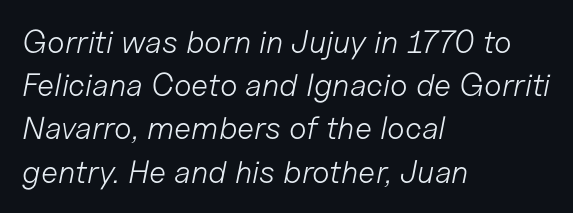
The image shows 32 px light type, italic (leaning right); set left-aligned, normal line spacing (1.35x), normal letter spacing, not underlined; low stroke contrast and a medium x-height.
